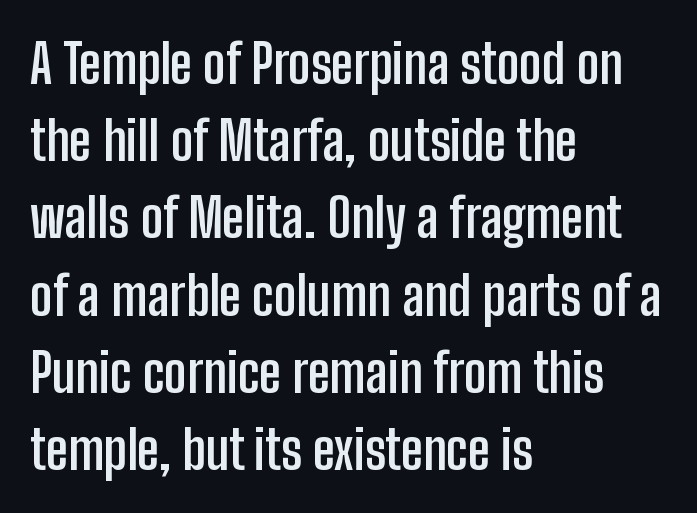
Q: Is the text bold? A: Yes.
Q: Is the text italic (slanted)? A: No, it is upright.
Q: Is the typeface a serif or a sans-serif typeface? A: Sans-serif.
Q: Is the text underlined? A: No.
Q: How is the paragraph aligned? A: Left-aligned.
Q: Is the spacing between letters normal or unusually wide? A: Normal.
Q: Is the spacing between lines tight, normal or loose? A: Normal.
Q: Width (condensed, normal, or wide)? A: Condensed.
Q: Stroke contrast? A: Low.
Q: x-height? A: Medium.
Q: Monospaced? A: No.
